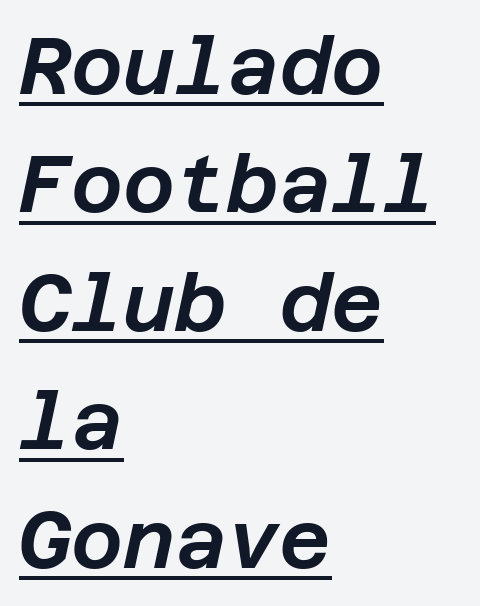
Underlining? Definitely there. Is the block centered? No — it sits flush against the left margin. Rendered with sloped, italic letterforms. No extra tracking has been applied to these lines. Line spacing here is normal.
